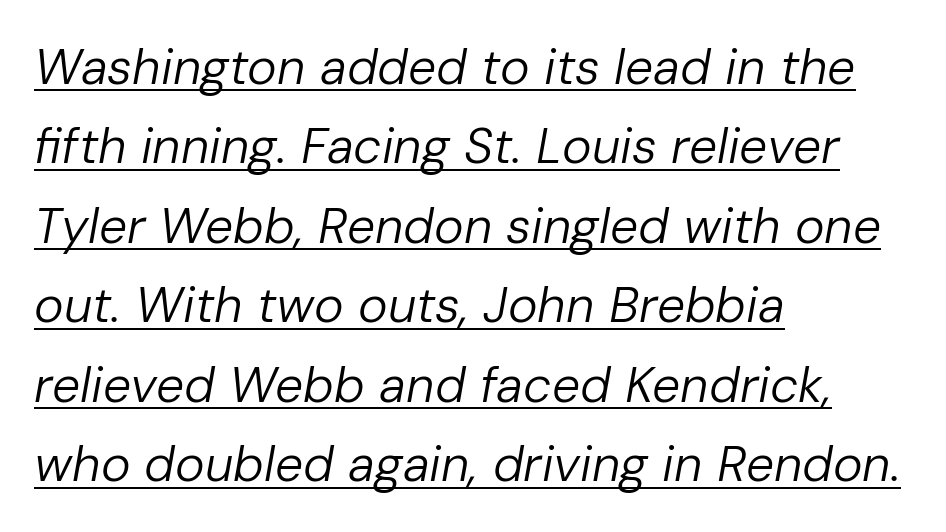
The image shows 50 px regular-weight type, italic (leaning right); set left-aligned, normal line spacing (1.59x), normal letter spacing, underlined; low stroke contrast and a medium x-height.
